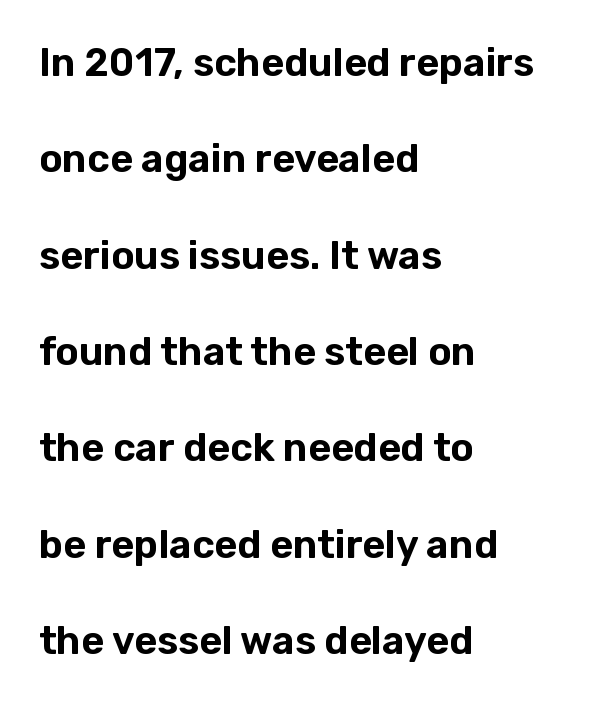
Q: Is the text italic (slanted)? A: No, it is upright.
Q: Is the typeface a serif or a sans-serif typeface? A: Sans-serif.
Q: Is the text underlined? A: No.
Q: How is the paragraph aligned? A: Left-aligned.
Q: Is the spacing between letters normal or unusually wide? A: Normal.
Q: Is the spacing between lines tight, normal or loose? A: Loose.
Q: Width (condensed, normal, or wide)? A: Normal.
Q: Stroke contrast? A: Low.
Q: x-height? A: Medium.
Q: Monospaced? A: No.
